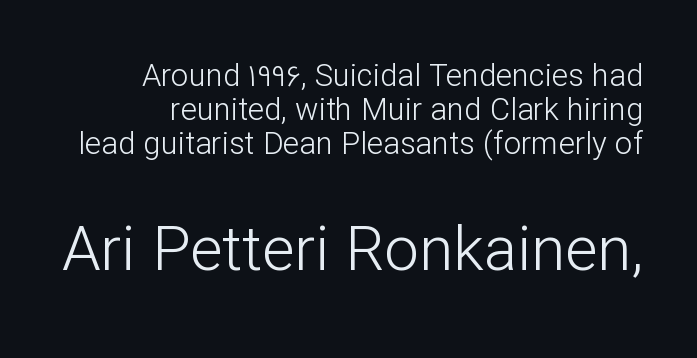
{"serif": "no", "italic": "no", "bold": "no", "weight": "light", "width": "normal", "stroke_contrast": "low", "x_height": "medium", "monospaced": "no", "underline": "no", "line_spacing": "tight", "line_spacing_ratio": 1.1, "letter_spacing": "normal", "letter_spacing_em": 0.0, "larger_block": "second", "size_ratio": 2.0, "glyph_px": 62}
